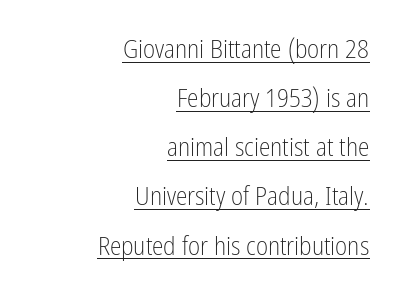
Q: Is the text bold? A: No.
Q: Is the text italic (slanted)? A: No, it is upright.
Q: Is the text underlined? A: Yes.
Q: How is the paragraph aligned? A: Right-aligned.
Q: Is the spacing between letters normal or unusually wide? A: Normal.
